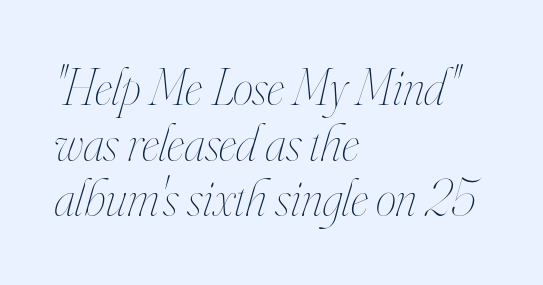
The letters advance in unequal steps, a hallmark of proportional type. The vertical gap from one line to the next is small. The setting favours the left margin, as ordinary paragraphs usually do. Quick note: underline off. Weight: regular or lighter.
